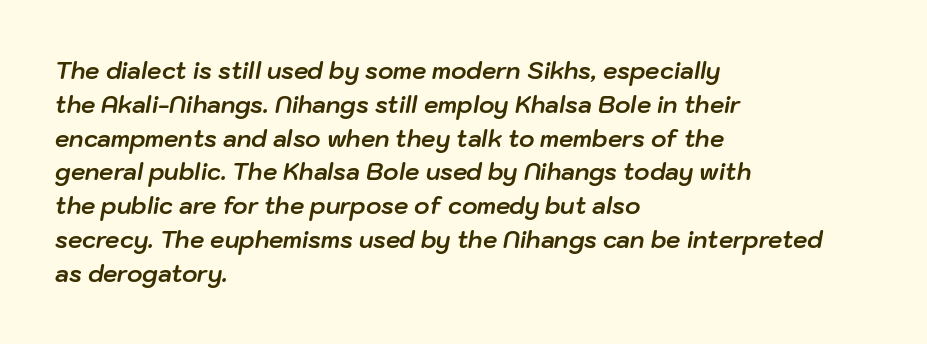
Q: Is the text bold? A: Yes.
Q: Is the text italic (slanted)? A: Yes, it leans right by about 10 degrees.
Q: Is the text underlined? A: No.
Q: How is the paragraph aligned? A: Left-aligned.
Q: Is the spacing between letters normal or unusually wide? A: Normal.
Q: Is the spacing between lines tight, normal or loose? A: Normal.
